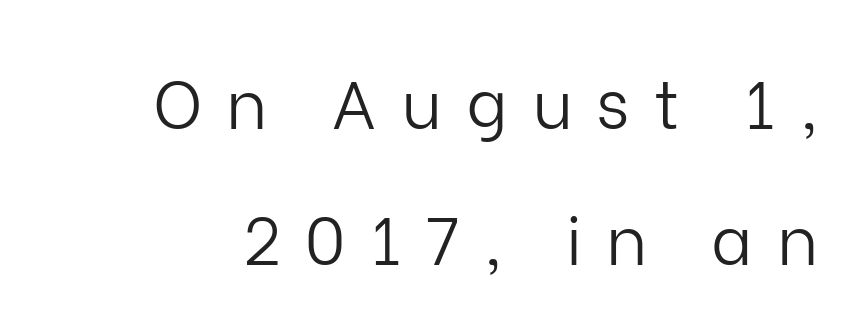
Q: Is the text bold? A: No.
Q: Is the text italic (slanted)? A: No, it is upright.
Q: Is the typeface a serif or a sans-serif typeface? A: Sans-serif.
Q: Is the text underlined? A: No.
Q: Is the spacing between letters normal or unusually wide? A: Unusually wide.
Q: Is the spacing between lines tight, normal or loose? A: Loose.
Q: Width (condensed, normal, or wide)? A: Normal.
Q: Stroke contrast? A: Low.
Q: x-height? A: Medium.
Q: Monospaced? A: No.
